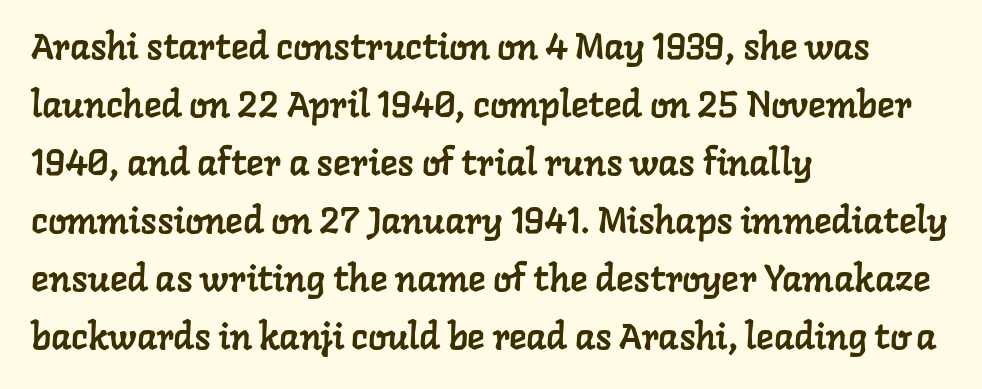
The image shows 37 px serif type; set left-aligned, normal line spacing (1.57x), normal letter spacing, not underlined; low stroke contrast and a medium x-height.
